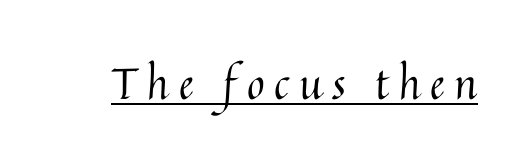
Q: Is the text bold? A: No.
Q: Is the text underlined? A: Yes.
Q: Is the spacing between letters normal or unusually wide? A: Unusually wide.
Q: Width (condensed, normal, or wide)? A: Normal.
Q: Stroke contrast? A: Medium.
Q: x-height? A: Medium.
Q: Monospaced? A: No.
